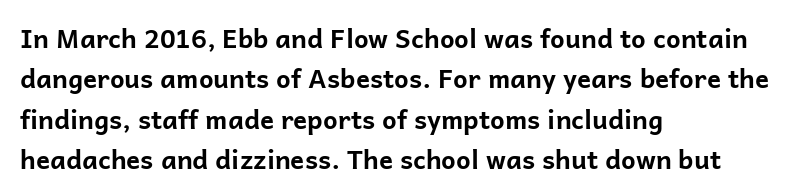
A classic flush-left, rag-right setting is used for this passage. Rows of type keep a routine distance in the vertical direction. Descenders are the only things crossing below the line. The strokes are fattened all the way to bold. Tracking value appears to be zero — textbook default spacing.
